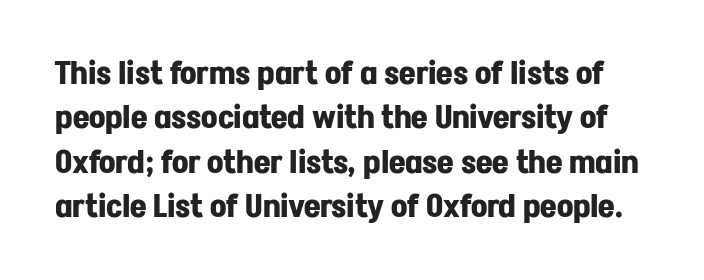
The image shows 32 px bold sans-serif type, upright; set normal line spacing (1.39x), normal letter spacing, not underlined; low stroke contrast and a medium x-height.
